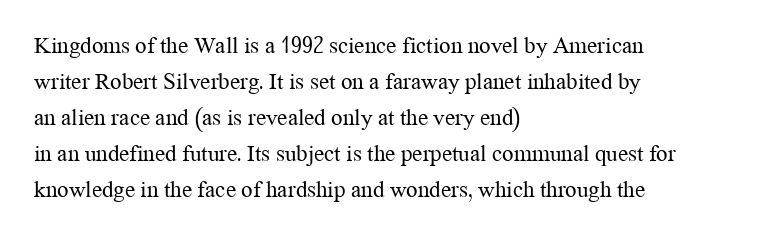
Q: Is the text bold? A: No.
Q: Is the text italic (slanted)? A: No, it is upright.
Q: Is the text underlined? A: No.
Q: How is the paragraph aligned? A: Left-aligned.
Q: Is the spacing between letters normal or unusually wide? A: Normal.
Q: Is the spacing between lines tight, normal or loose? A: Normal.
